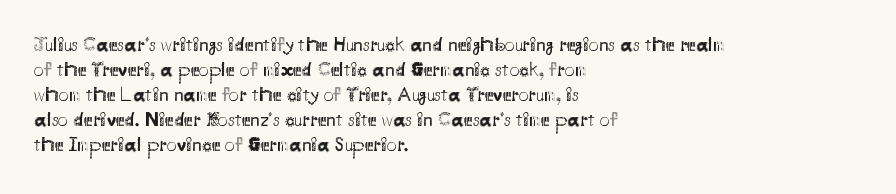
Underline: absent. These glyphs show unthickened strokes, regular width or finer. The leading is moderate, giving the passage an even texture. Upright lettering throughout.
